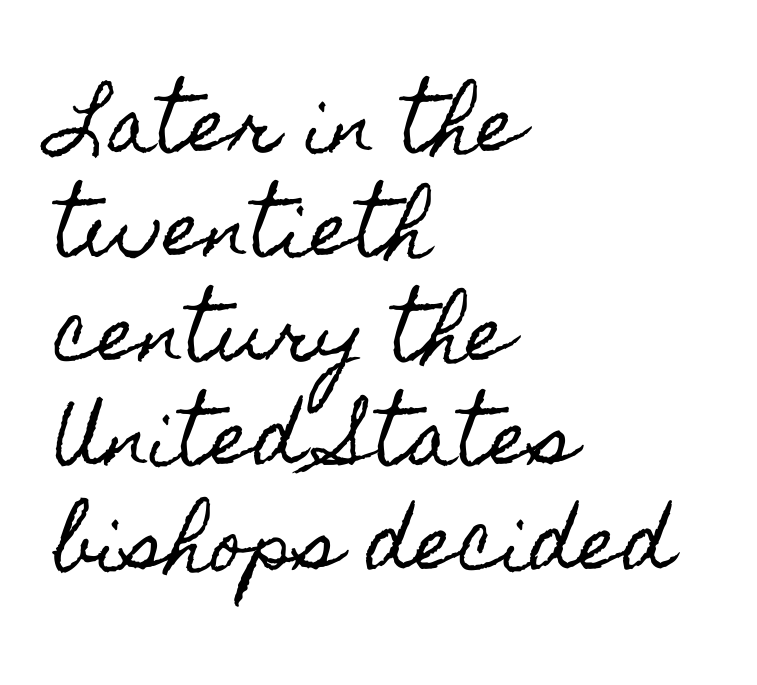
The designer left line spacing at the default. There is no visible air inserted between adjacent glyphs. Here the designer chose a conventional face with non-uniform glyph widths. A student would call this left alignment; a typographer would say flush left, rag right. Bare-footed words on every line.
